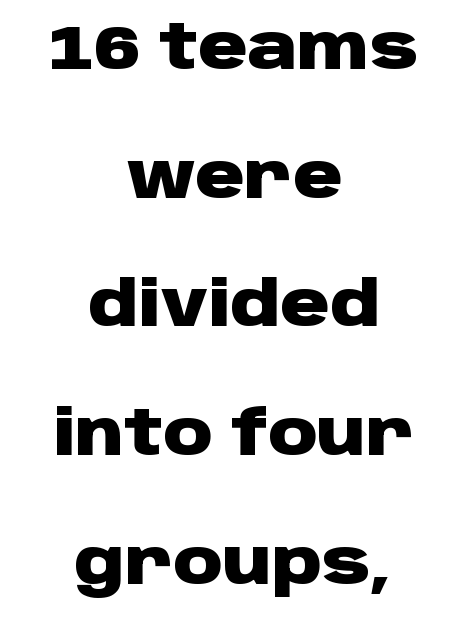
Quick note: not italic, upright. Each letter keeps its own natural width here, so spacing adapts to shape. Font category for this specimen: sans-serif. The letters are bold, with thick, heavy strokes.
